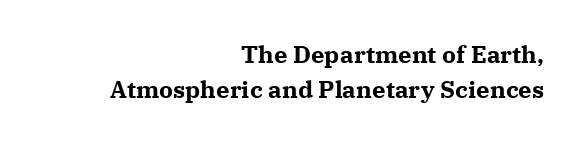
Q: Is the text bold? A: Yes.
Q: Is the text italic (slanted)? A: No, it is upright.
Q: Is the text underlined? A: No.
Q: How is the paragraph aligned? A: Right-aligned.
Q: Is the spacing between letters normal or unusually wide? A: Normal.
Q: Is the spacing between lines tight, normal or loose? A: Normal.
